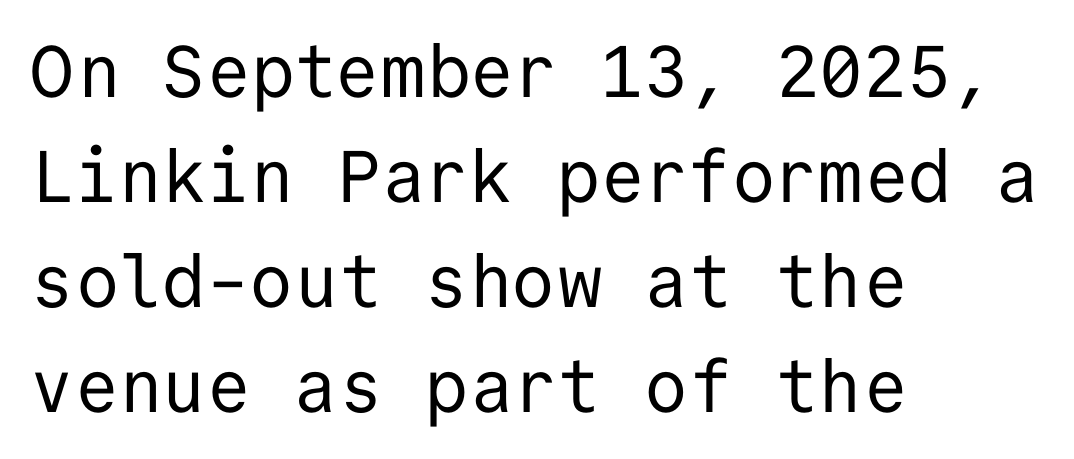
Q: Is the text bold? A: No.
Q: Is the text italic (slanted)? A: No, it is upright.
Q: Is the typeface a serif or a sans-serif typeface? A: Sans-serif.
Q: Is the text underlined? A: No.
Q: How is the paragraph aligned? A: Left-aligned.
Q: Is the spacing between letters normal or unusually wide? A: Normal.
Q: Is the spacing between lines tight, normal or loose? A: Normal.
Q: Width (condensed, normal, or wide)? A: Normal.
Q: Stroke contrast? A: Low.
Q: x-height? A: Medium.
Q: Monospaced? A: Yes.
